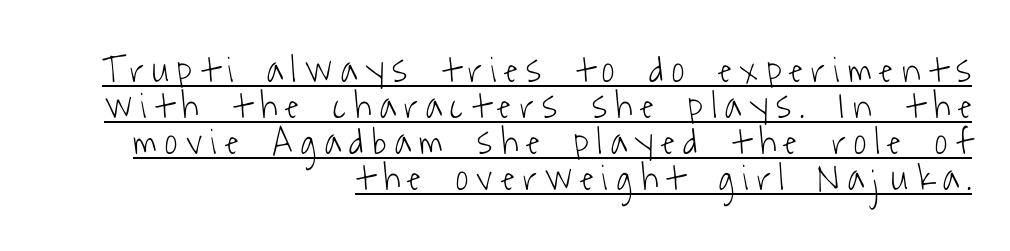
{"serif": "no", "bold": "no", "weight": "light", "width": "condensed", "stroke_contrast": "low", "x_height": "medium", "monospaced": "no", "underline": "yes", "align": "right", "line_spacing": "tight", "line_spacing_ratio": 0.95, "letter_spacing": "wide", "letter_spacing_em": 0.23, "glyph_px": 38}
